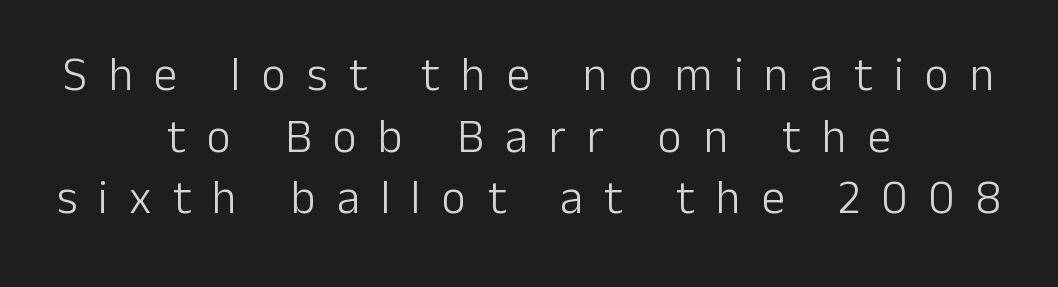
The image shows 47 px light sans-serif type, upright; set centered, normal line spacing (1.31x), unusually wide letter spacing (+0.45 em), not underlined; low stroke contrast and a medium x-height.
